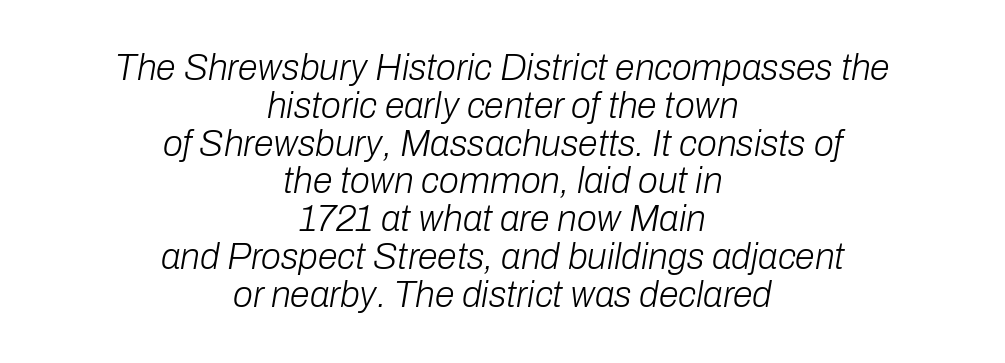
Q: Is the text bold? A: No.
Q: Is the text italic (slanted)? A: Yes, it leans right by about 10 degrees.
Q: Is the text underlined? A: No.
Q: How is the paragraph aligned? A: Centered.
Q: Is the spacing between letters normal or unusually wide? A: Normal.
Q: Is the spacing between lines tight, normal or loose? A: Tight.
Q: Width (condensed, normal, or wide)? A: Normal.
Q: Stroke contrast? A: Low.
Q: x-height? A: Medium.
Q: Monospaced? A: No.
